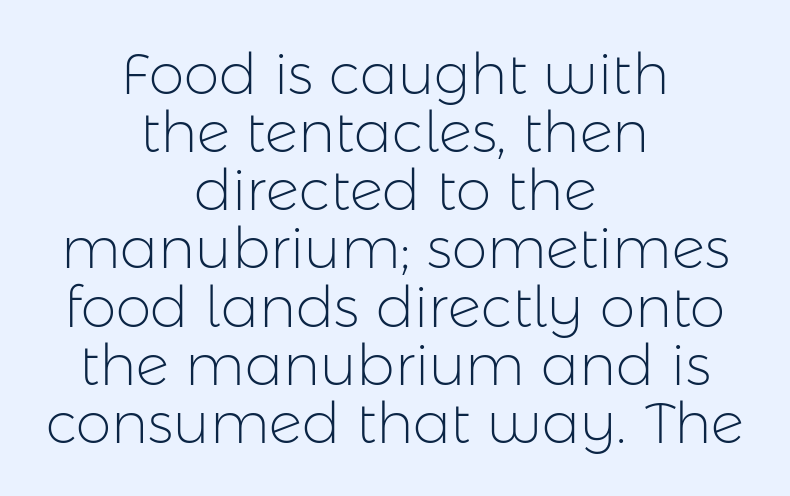
{"serif": "no", "italic": "no", "bold": "no", "weight": "light", "width": "normal", "stroke_contrast": "low", "x_height": "medium", "monospaced": "no", "underline": "no", "align": "center", "line_spacing": "tight", "line_spacing_ratio": 1.02, "letter_spacing": "normal", "letter_spacing_em": 0.0, "glyph_px": 57}
